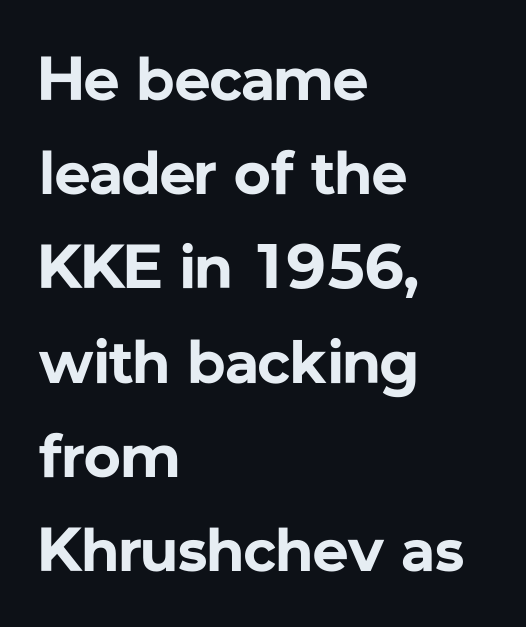
Q: Is the text bold? A: Yes.
Q: Is the text italic (slanted)? A: No, it is upright.
Q: Is the typeface a serif or a sans-serif typeface? A: Sans-serif.
Q: Is the text underlined? A: No.
Q: How is the paragraph aligned? A: Left-aligned.
Q: Is the spacing between letters normal or unusually wide? A: Normal.
Q: Is the spacing between lines tight, normal or loose? A: Normal.
Q: Width (condensed, normal, or wide)? A: Normal.
Q: Stroke contrast? A: Low.
Q: x-height? A: Medium.
Q: Monospaced? A: No.
